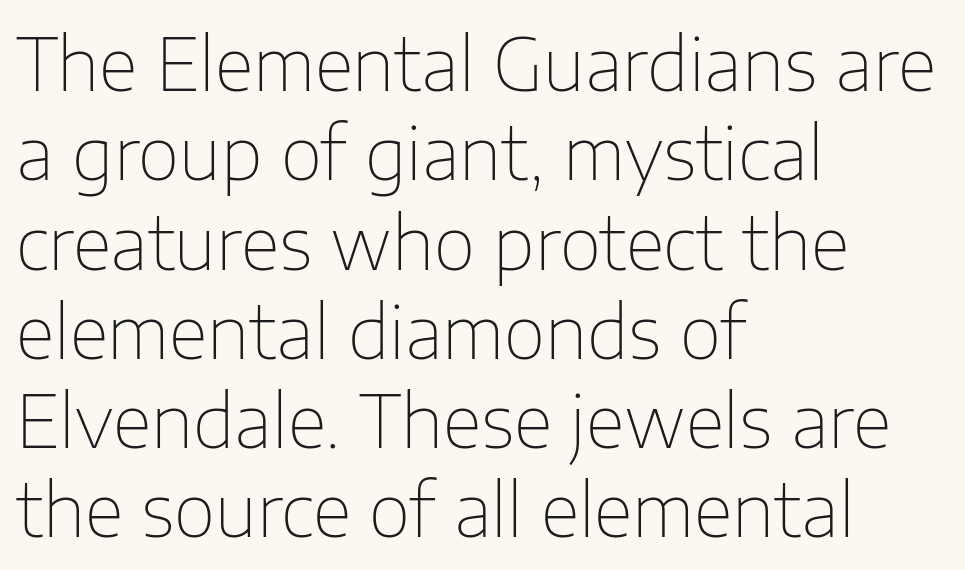
These lines stack with their left ends in a neat column. A clean baseline with only descenders dipping below it. Check where the strokes stop: nothing finishes them off — pure sans. Style check: upright. No letter is thick-stroked: the sample isn't bold. The passage shown has conventional tracking throughout.
